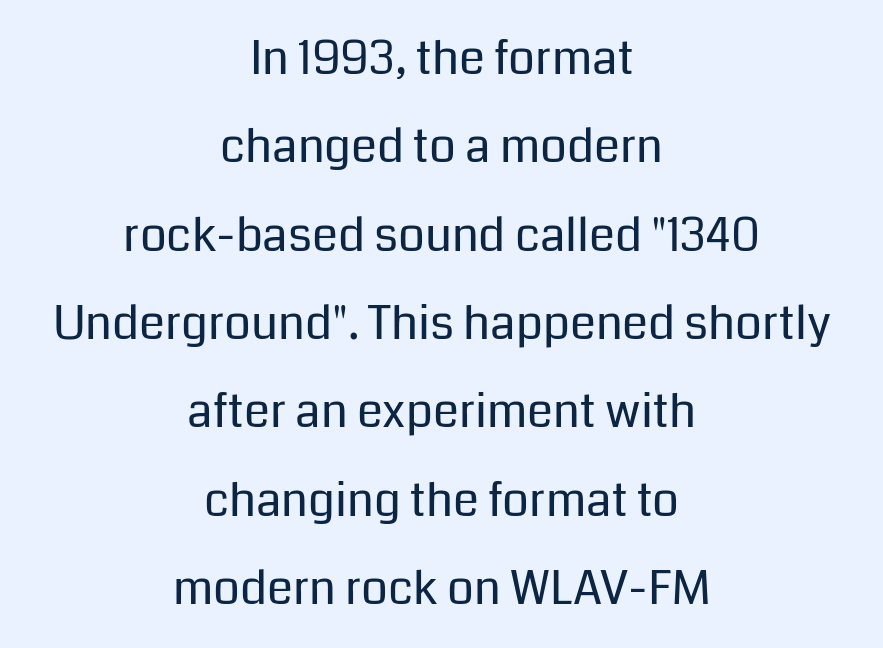
The image shows 47 px regular-weight sans-serif type, upright; set centered, line spacing 1.88x, normal letter spacing, not underlined; low stroke contrast and a medium x-height.
